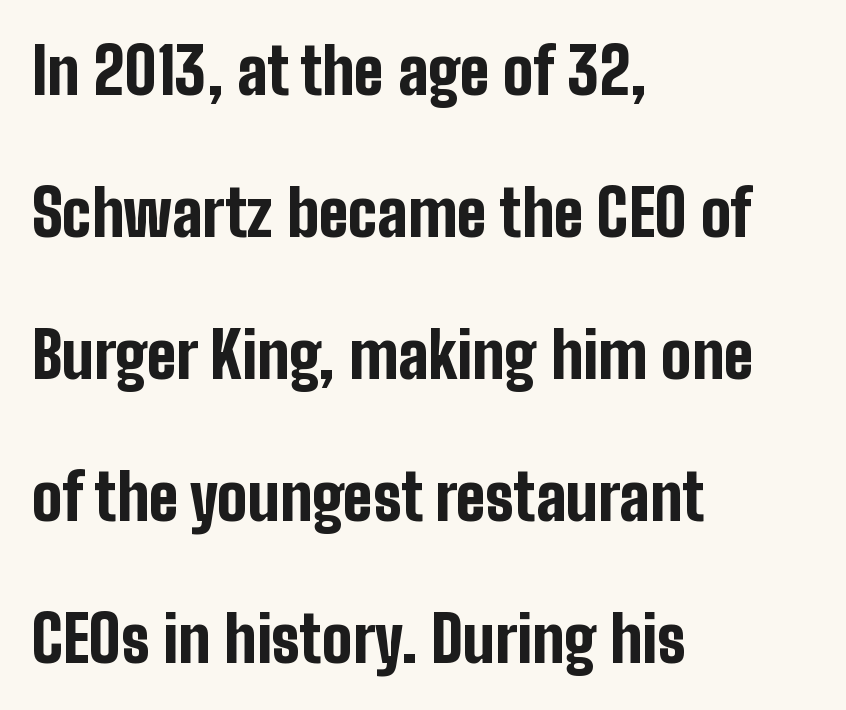
Each letter's strokes conclude bluntly, with no projecting serifs. Is the type bold? Yes — the strokes are clearly thick and heavy. Glance below the letters and you will spot only blank space. A student would call this left alignment; a typographer would say flush left, rag right. Quick note: interline space is abundant. Spacing between characters is what you'd get straight out of the box.
